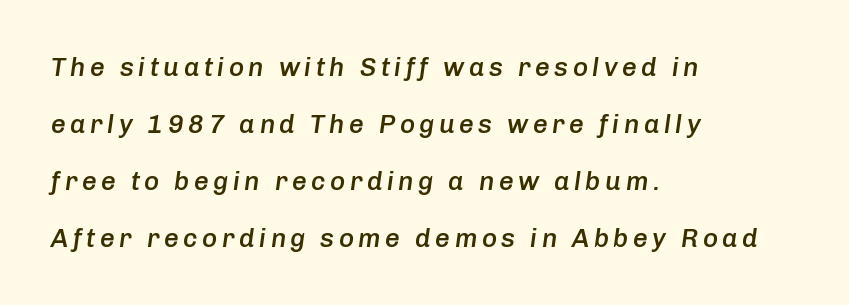
The image shows 26 px text type, italic (leaning right); set left-aligned, loose line spacing (2.19x), not underlined.
